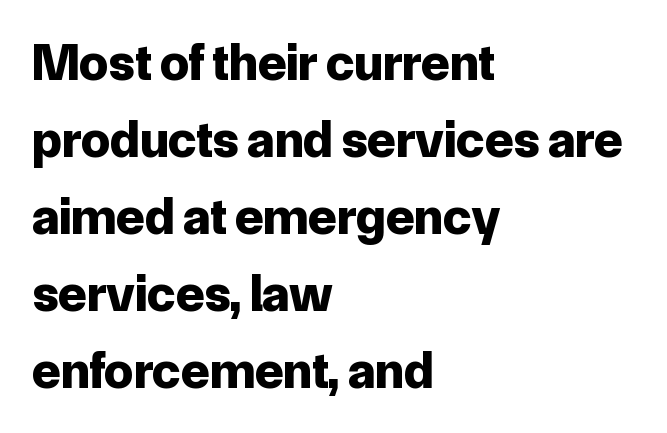
Descenders hang freely into open space. What weight is shown? A full bold with thick strokes. The text block is weighted toward the left margin, trailing off unevenly rightward. Posture: upright roman.
